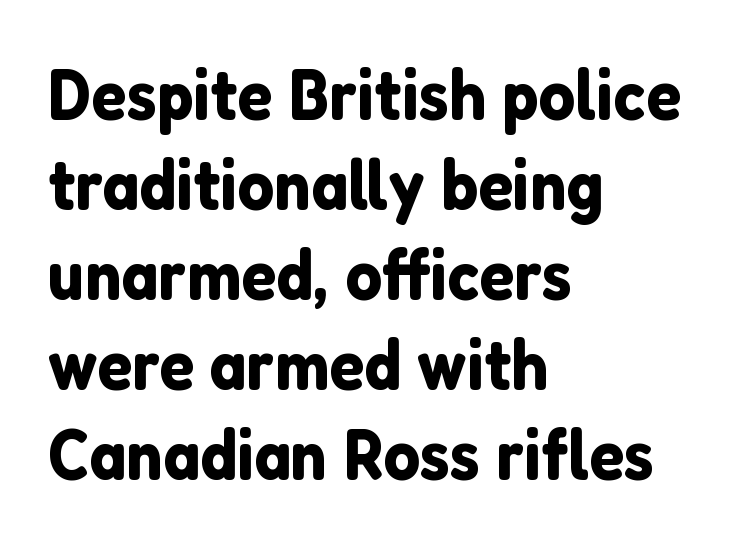
Q: Is the text italic (slanted)? A: No, it is upright.
Q: Is the typeface a serif or a sans-serif typeface? A: Sans-serif.
Q: Is the text underlined? A: No.
Q: How is the paragraph aligned? A: Left-aligned.
Q: Is the spacing between letters normal or unusually wide? A: Normal.
Q: Is the spacing between lines tight, normal or loose? A: Normal.
Q: Width (condensed, normal, or wide)? A: Normal.
Q: Stroke contrast? A: Low.
Q: x-height? A: Medium.
Q: Monospaced? A: No.
